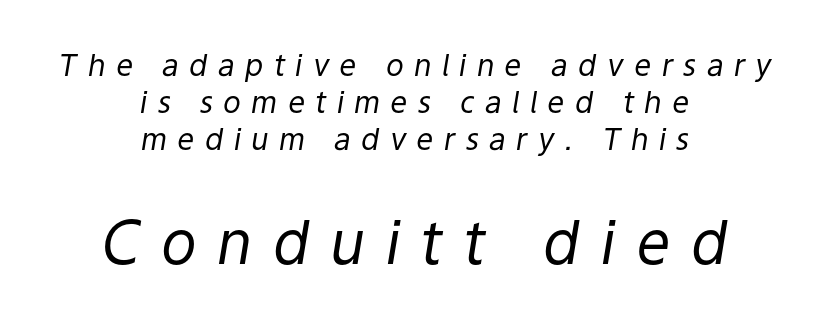
{"italic": "yes", "lean": "right", "slant_degrees": 9, "bold": "no", "weight": "regular", "width": "normal", "stroke_contrast": "low", "x_height": "medium", "monospaced": "no", "underline": "no", "align": "center", "line_spacing_ratio": 1.23, "letter_spacing": "wide", "letter_spacing_em": 0.34, "larger_block": "second", "size_ratio": 2.0, "glyph_px": 60}
